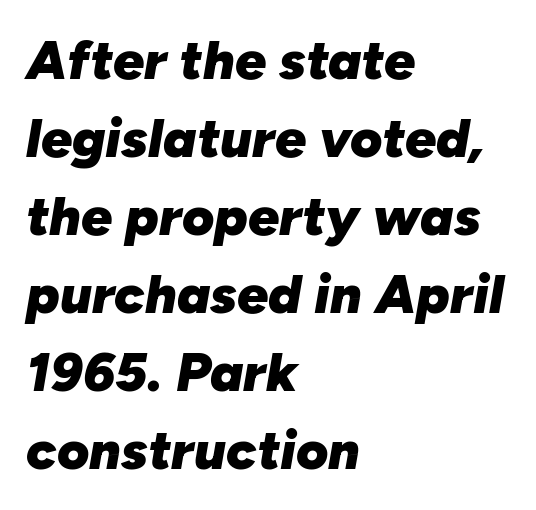
{"italic": "yes", "lean": "right", "slant_degrees": 10, "bold": "yes", "weight": "heavy", "width": "normal", "stroke_contrast": "low", "x_height": "medium", "monospaced": "no", "underline": "no", "align": "left", "line_spacing": "normal", "line_spacing_ratio": 1.42, "letter_spacing": "normal", "letter_spacing_em": 0.0, "glyph_px": 55}
